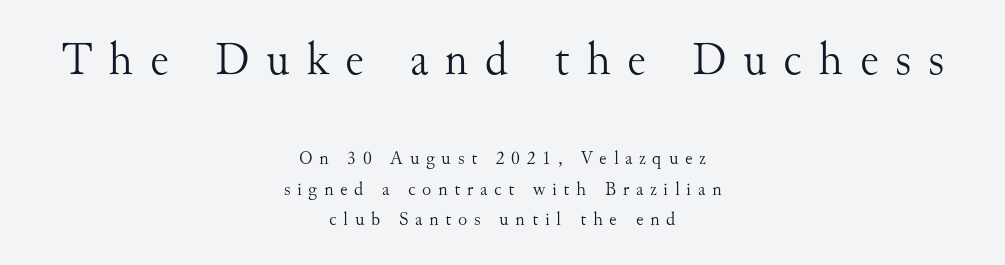
Q: Is the text bold? A: No.
Q: Is the text italic (slanted)? A: No, it is upright.
Q: Is the typeface a serif or a sans-serif typeface? A: Serif.
Q: Is the text underlined? A: No.
Q: How is the paragraph aligned? A: Centered.
Q: Is the spacing between letters normal or unusually wide? A: Unusually wide.
Q: Is the spacing between lines tight, normal or loose? A: Normal.
Q: Which block of text is set in a larger size, the first (top) or the second (bottom)? A: The first (top) one.
Q: Width (condensed, normal, or wide)? A: Normal.
Q: Stroke contrast? A: Medium.
Q: x-height? A: Small.
Q: Monospaced? A: No.
